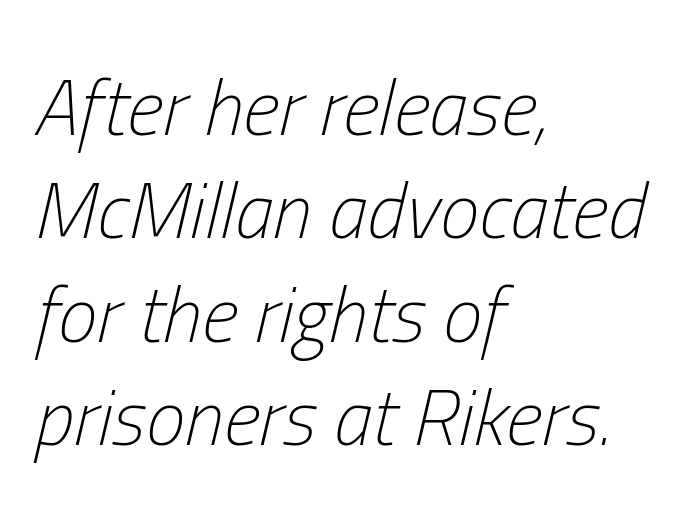
Q: Is the text bold? A: No.
Q: Is the text italic (slanted)? A: Yes, it leans right by about 13 degrees.
Q: Is the text underlined? A: No.
Q: How is the paragraph aligned? A: Left-aligned.
Q: Is the spacing between letters normal or unusually wide? A: Normal.
Q: Is the spacing between lines tight, normal or loose? A: Normal.
Q: Width (condensed, normal, or wide)? A: Condensed.
Q: Stroke contrast? A: Low.
Q: x-height? A: Medium.
Q: Monospaced? A: No.
